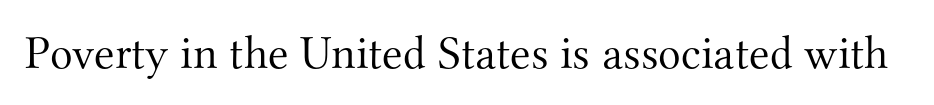
Q: Is the text bold? A: No.
Q: Is the text italic (slanted)? A: No, it is upright.
Q: Is the typeface a serif or a sans-serif typeface? A: Serif.
Q: Is the text underlined? A: No.
Q: Is the spacing between letters normal or unusually wide? A: Normal.
Q: Width (condensed, normal, or wide)? A: Normal.
Q: Stroke contrast? A: Medium.
Q: x-height? A: Small.
Q: Monospaced? A: No.
